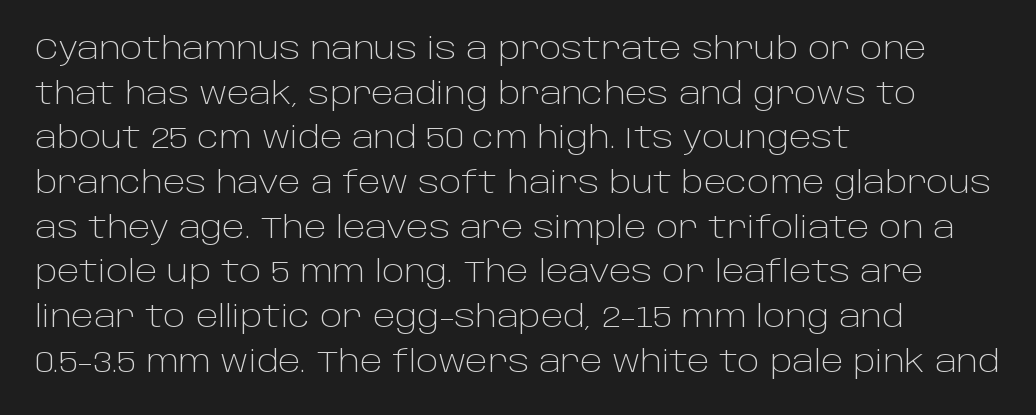
Q: Is the text bold? A: No.
Q: Is the text italic (slanted)? A: No, it is upright.
Q: Is the typeface a serif or a sans-serif typeface? A: Sans-serif.
Q: Is the text underlined? A: No.
Q: How is the paragraph aligned? A: Left-aligned.
Q: Is the spacing between letters normal or unusually wide? A: Normal.
Q: Is the spacing between lines tight, normal or loose? A: Normal.
Q: Width (condensed, normal, or wide)? A: Normal.
Q: Stroke contrast? A: Low.
Q: x-height? A: Large.
Q: Monospaced? A: No.
